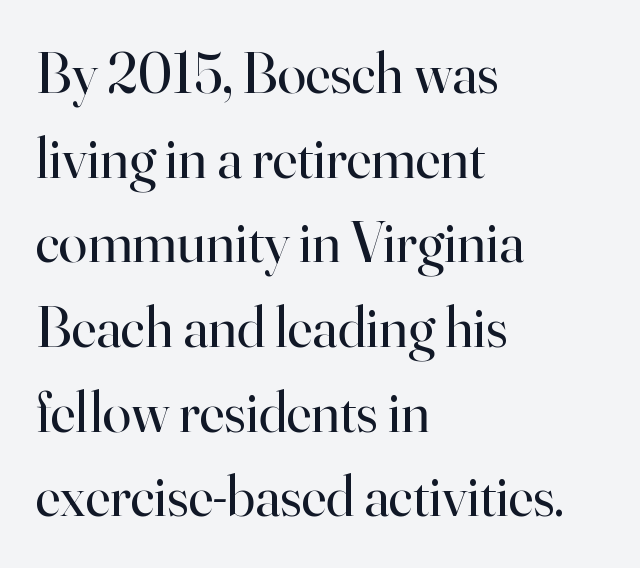
Q: Is the text bold? A: No.
Q: Is the text italic (slanted)? A: No, it is upright.
Q: Is the typeface a serif or a sans-serif typeface? A: Serif.
Q: Is the text underlined? A: No.
Q: How is the paragraph aligned? A: Left-aligned.
Q: Is the spacing between letters normal or unusually wide? A: Normal.
Q: Is the spacing between lines tight, normal or loose? A: Normal.
Q: Width (condensed, normal, or wide)? A: Normal.
Q: Stroke contrast? A: High.
Q: x-height? A: Small.
Q: Monospaced? A: No.
